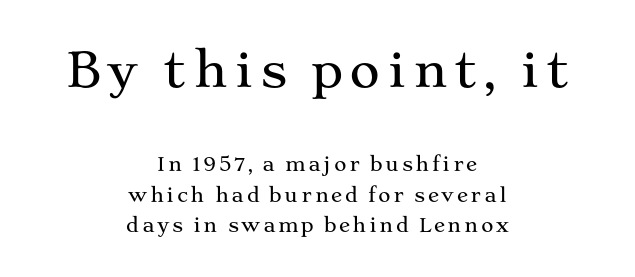
The image shows 47 px wide serif type, upright; set centered, normal line spacing (1.59x), not underlined; the first (top) block is 2.47x larger; medium stroke contrast and a medium x-height.
